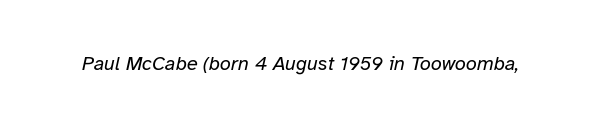
Q: Is the text bold? A: No.
Q: Is the text italic (slanted)? A: Yes, it leans right by about 12 degrees.
Q: Is the text underlined? A: No.
Q: Is the spacing between letters normal or unusually wide? A: Normal.
